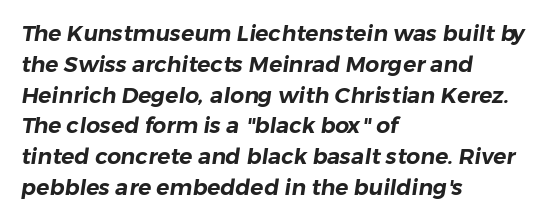
{"underline": "no", "align": "left", "line_spacing": "normal", "line_spacing_ratio": 1.4, "letter_spacing": "normal", "letter_spacing_em": 0.0, "glyph_px": 22}
